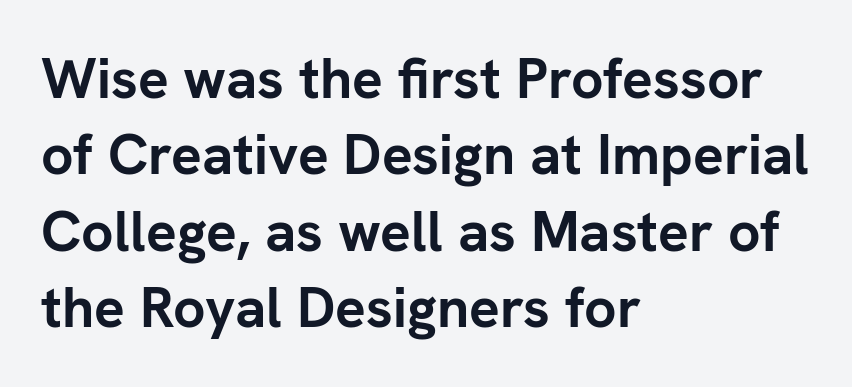
{"serif": "no", "italic": "no", "bold": "yes", "weight": "semibold", "width": "normal", "stroke_contrast": "low", "x_height": "medium", "monospaced": "no", "underline": "no", "align": "left", "line_spacing": "normal", "line_spacing_ratio": 1.34, "letter_spacing": "normal", "letter_spacing_em": 0.0, "glyph_px": 57}
